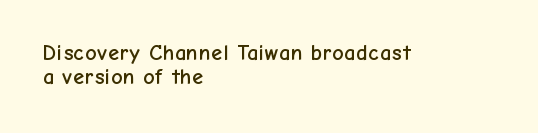
{"italic": "no", "underline": "no", "align": "left", "line_spacing": "tight", "line_spacing_ratio": 1.09, "letter_spacing": "normal", "letter_spacing_em": 0.0, "glyph_px": 22}
